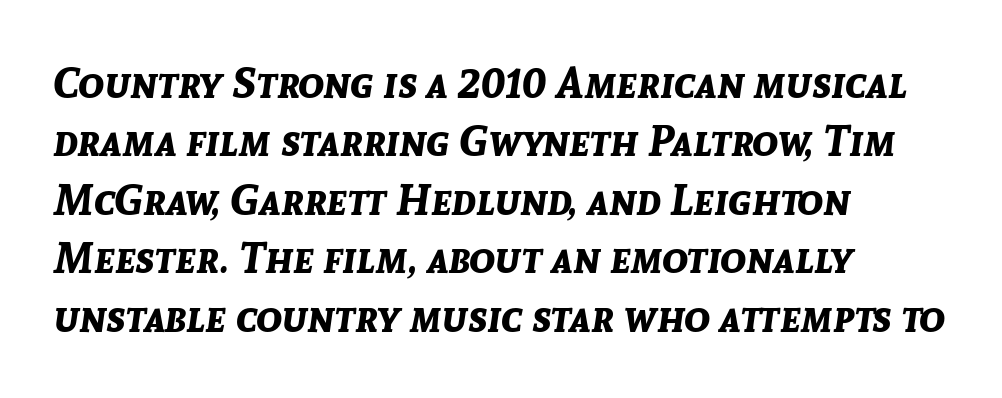
{"italic": "yes", "lean": "right", "slant_degrees": 8, "bold": "yes", "weight": "bold", "width": "normal", "stroke_contrast": "low", "x_height": "medium", "monospaced": "no", "underline": "no", "align": "left", "line_spacing": "normal", "line_spacing_ratio": 1.36, "letter_spacing": "normal", "letter_spacing_em": 0.0, "glyph_px": 43}
